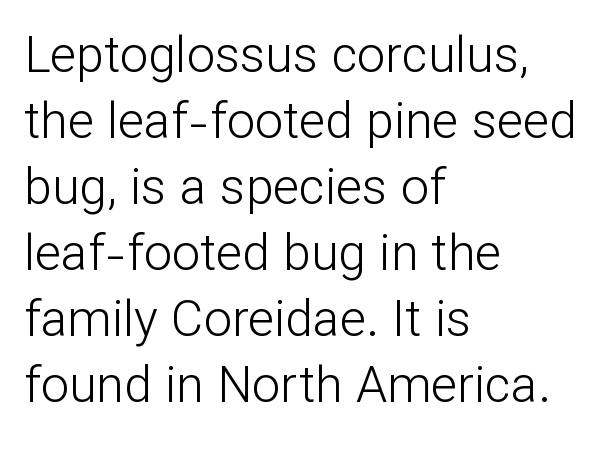
{"serif": "no", "italic": "no", "bold": "no", "weight": "light", "width": "normal", "stroke_contrast": "low", "x_height": "medium", "monospaced": "no", "underline": "no", "align": "left", "line_spacing": "normal", "line_spacing_ratio": 1.32, "letter_spacing": "normal", "letter_spacing_em": 0.0, "glyph_px": 50}
